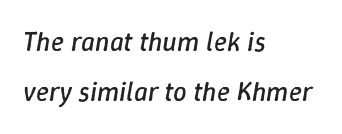
Q: Is the text bold? A: No.
Q: Is the text italic (slanted)? A: Yes, it leans right by about 9 degrees.
Q: Is the text underlined? A: No.
Q: How is the paragraph aligned? A: Left-aligned.
Q: Is the spacing between letters normal or unusually wide? A: Normal.
